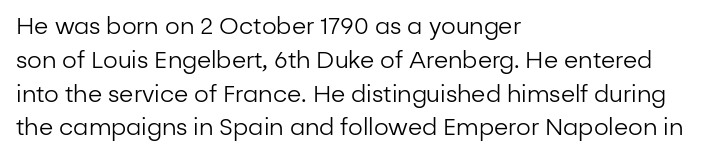
Just letters on the line, the space beneath them empty. Evenly set lines give the paragraph a standard silhouette. Heft: none added — not bold. Notice how the passage keeps a crisp vertical edge on the left only. No extra tracking has been applied to these lines. A roman cut, with each character standing at attention.
